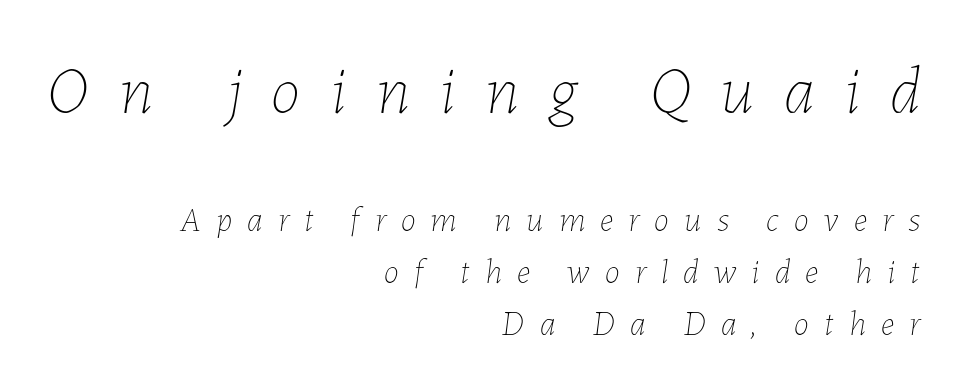
The image shows 67 px thin type, italic (leaning right); set right-aligned, normal line spacing (1.53x), unusually wide letter spacing (+0.45 em), not underlined; the first (top) block is 1.97x larger; low stroke contrast and a medium x-height.
